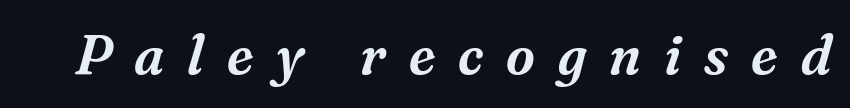
{"serif": "yes", "italic": "yes", "lean": "right", "slant_degrees": 16, "width": "normal", "stroke_contrast": "medium", "x_height": "medium", "monospaced": "no", "underline": "no", "letter_spacing": "wide", "letter_spacing_em": 0.41, "glyph_px": 56}
